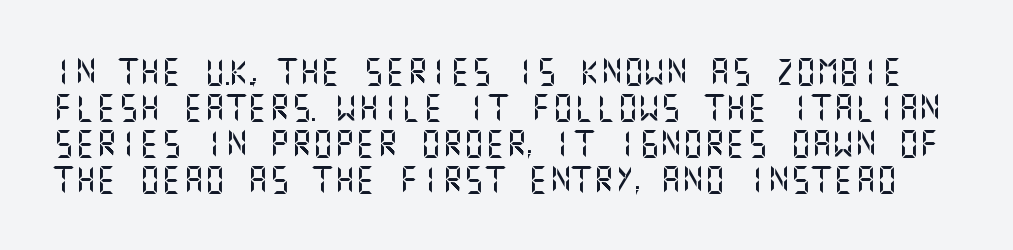
The image shows 27 px text type, upright; set normal line spacing (1.33x), normal letter spacing, not underlined.
